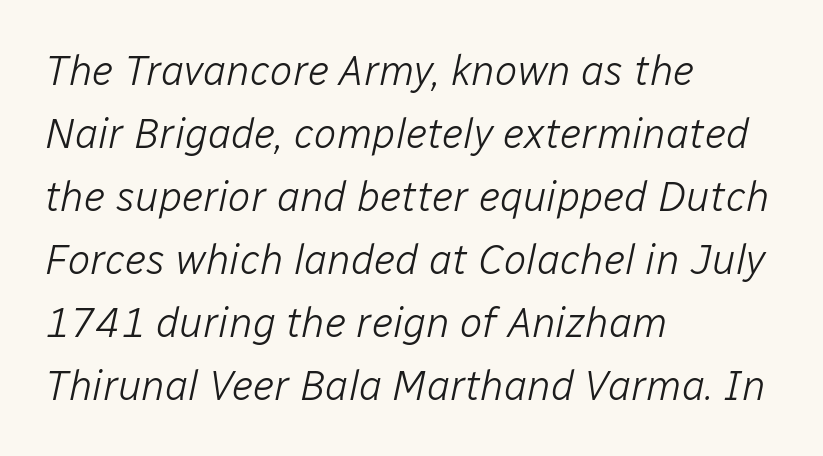
The image shows 42 px light type, italic (leaning right); set left-aligned, normal line spacing (1.5x), normal letter spacing, not underlined; low stroke contrast and a medium x-height.
